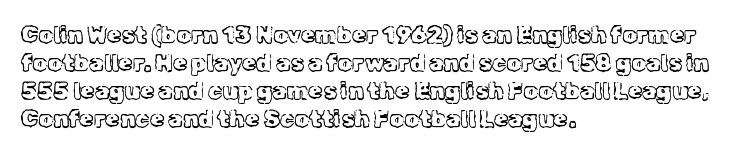
Q: Is the text bold? A: No.
Q: Is the text italic (slanted)? A: No, it is upright.
Q: Is the text underlined? A: No.
Q: How is the paragraph aligned? A: Left-aligned.
Q: Is the spacing between letters normal or unusually wide? A: Normal.
